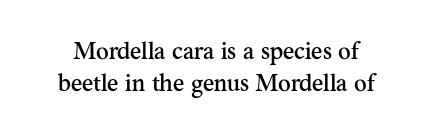
Has an underline been added? It has not. Nobody touched the tracking dial on this one. Posture: upright roman. The designer left line spacing at the default.
